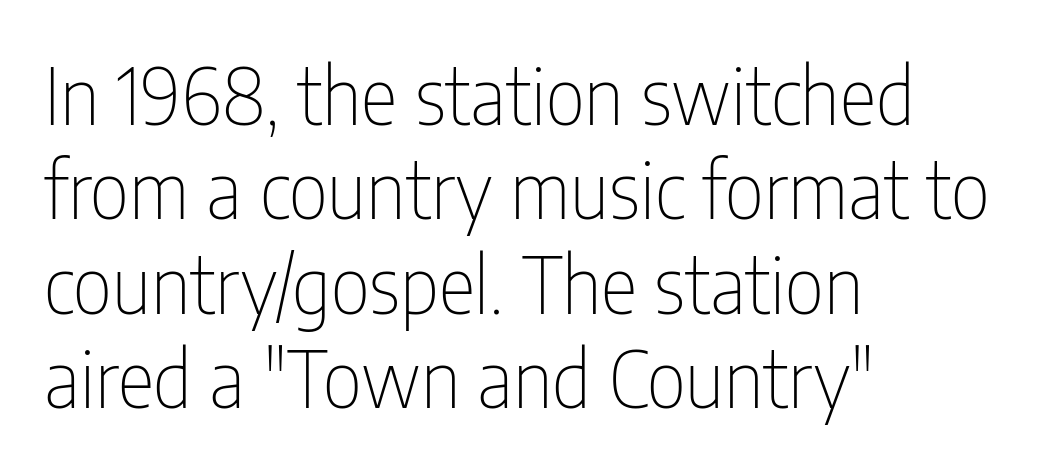
{"serif": "no", "italic": "no", "bold": "no", "weight": "thin", "width": "condensed", "stroke_contrast": "low", "x_height": "medium", "monospaced": "no", "underline": "no", "align": "left", "line_spacing_ratio": 1.21, "letter_spacing": "normal", "letter_spacing_em": 0.0, "glyph_px": 78}
